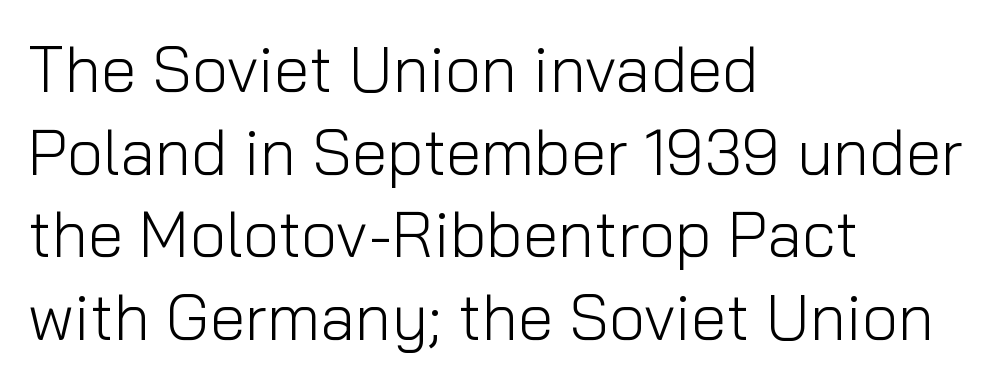
{"serif": "no", "italic": "no", "bold": "no", "weight": "light", "width": "normal", "stroke_contrast": "low", "x_height": "medium", "monospaced": "no", "underline": "no", "align": "left", "line_spacing": "normal", "line_spacing_ratio": 1.29, "letter_spacing": "normal", "letter_spacing_em": 0.0, "glyph_px": 64}
